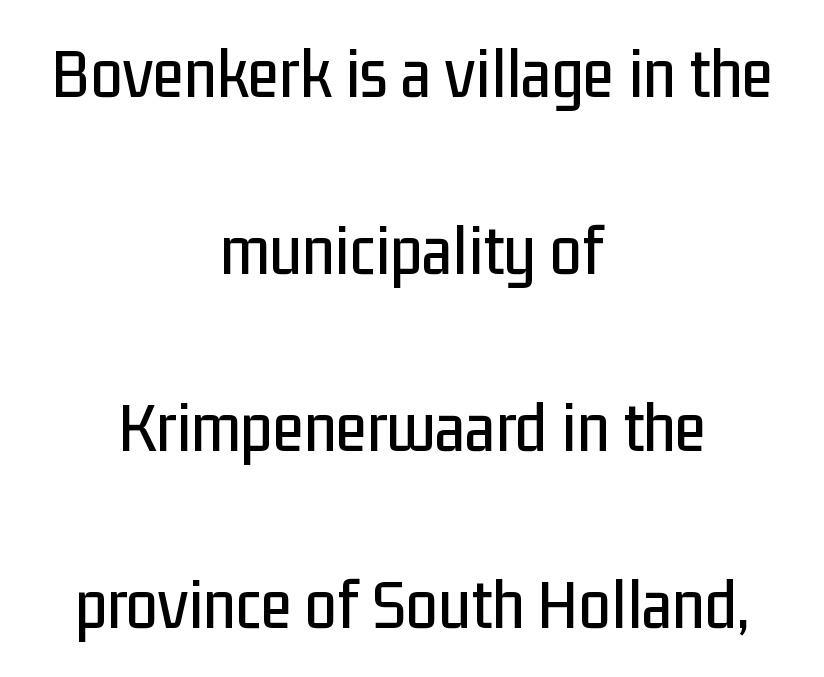
{"serif": "no", "italic": "no", "width": "condensed", "stroke_contrast": "low", "x_height": "medium", "monospaced": "no", "underline": "no", "align": "center", "line_spacing": "loose", "line_spacing_ratio": 2.46, "letter_spacing": "normal", "letter_spacing_em": 0.0, "glyph_px": 72}
